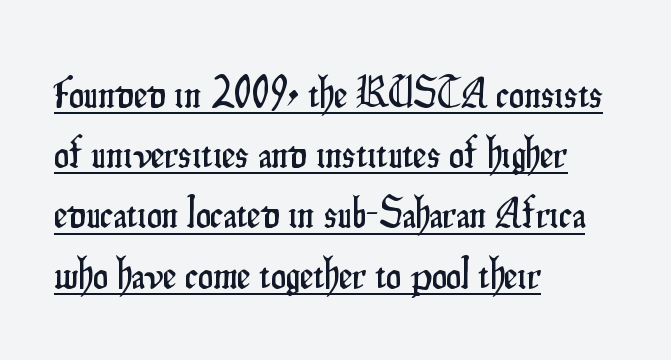
{"serif": "no", "italic": "no", "width": "condensed", "stroke_contrast": "low", "x_height": "small", "monospaced": "no", "underline": "yes", "align": "left", "line_spacing": "normal", "line_spacing_ratio": 1.4, "letter_spacing": "normal", "letter_spacing_em": 0.0, "glyph_px": 43}
